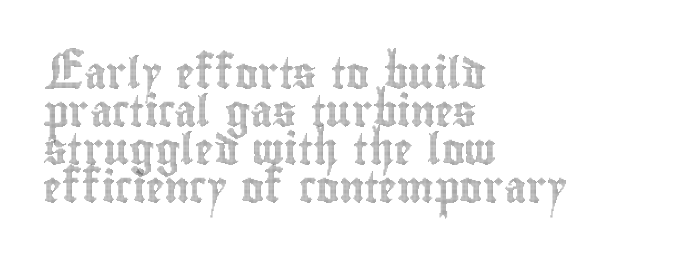
Q: Is the text italic (slanted)? A: No, it is upright.
Q: Is the text underlined? A: No.
Q: How is the paragraph aligned? A: Left-aligned.
Q: Is the spacing between letters normal or unusually wide? A: Normal.
Q: Width (condensed, normal, or wide)? A: Condensed.
Q: x-height? A: Small.
Q: Monospaced? A: No.
